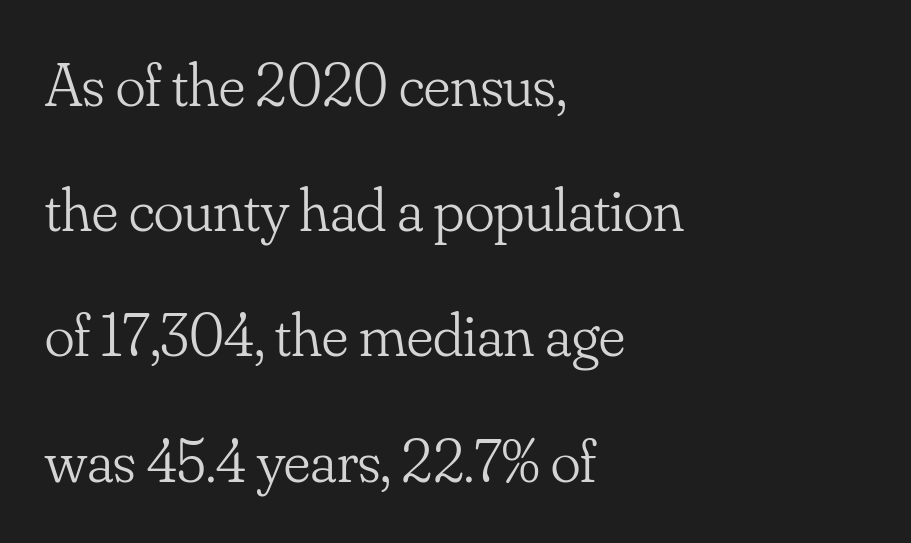
Q: Is the text bold? A: No.
Q: Is the text italic (slanted)? A: No, it is upright.
Q: Is the typeface a serif or a sans-serif typeface? A: Serif.
Q: Is the text underlined? A: No.
Q: How is the paragraph aligned? A: Left-aligned.
Q: Is the spacing between letters normal or unusually wide? A: Normal.
Q: Is the spacing between lines tight, normal or loose? A: Loose.
Q: Width (condensed, normal, or wide)? A: Normal.
Q: Stroke contrast? A: Low.
Q: x-height? A: Small.
Q: Monospaced? A: No.
